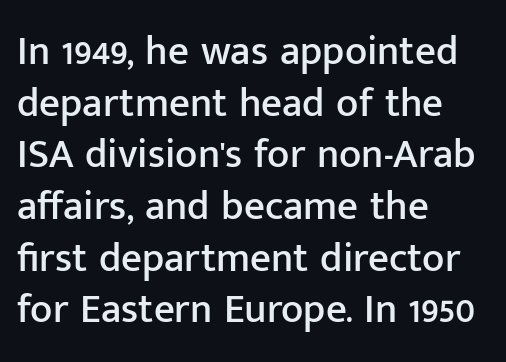
{"serif": "no", "italic": "no", "width": "normal", "stroke_contrast": "low", "x_height": "medium", "monospaced": "no", "underline": "no", "align": "left", "line_spacing": "normal", "line_spacing_ratio": 1.26, "letter_spacing": "normal", "letter_spacing_em": 0.0, "glyph_px": 41}
